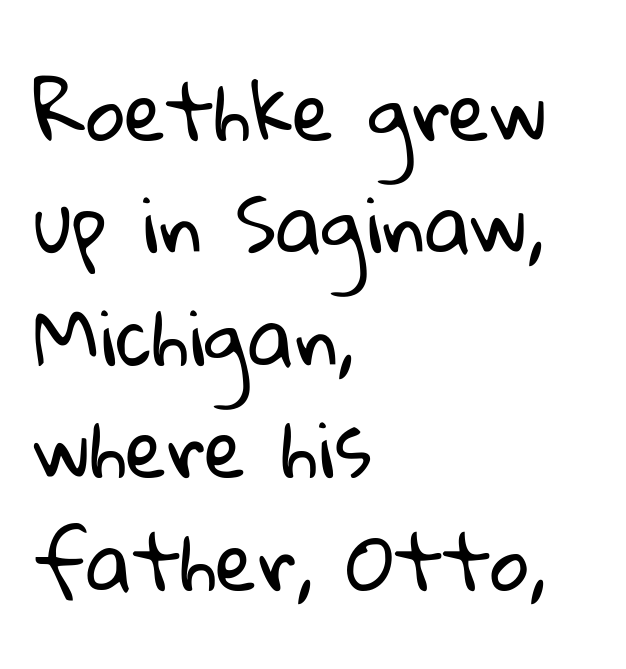
Rule under the text: the space is simply empty. Horizontal alignment here is leftward, the default for most running prose. A typesetter would call this proportional, since set widths differ per character. Letter spacing: default.
